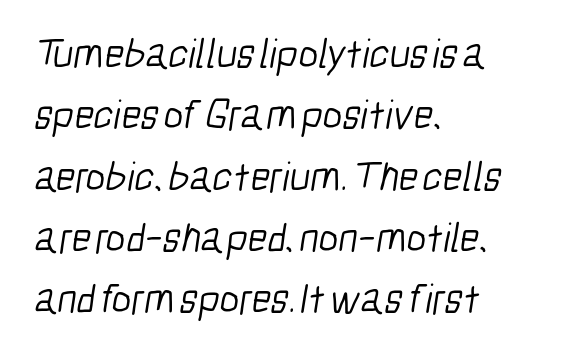
The image shows 42 px light, condensed sans-serif type; set left-aligned, normal line spacing (1.46x), normal letter spacing, not underlined; low stroke contrast and a medium x-height.
